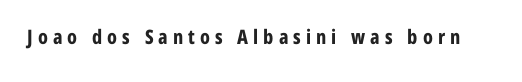
The space beneath each line is pristine and unruled. The passage shown has open, widely tracked lettering throughout. A full-strength bold gives these letters their thick strokes. No italicization has been applied; the sample stays upright.
